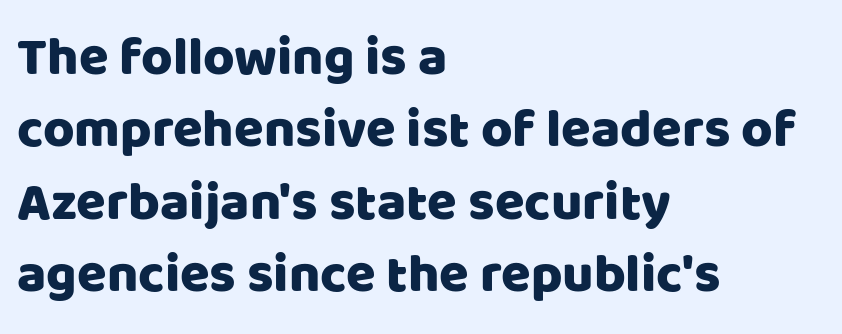
Q: Is the text italic (slanted)? A: No, it is upright.
Q: Is the typeface a serif or a sans-serif typeface? A: Sans-serif.
Q: Is the text underlined? A: No.
Q: How is the paragraph aligned? A: Left-aligned.
Q: Is the spacing between letters normal or unusually wide? A: Normal.
Q: Is the spacing between lines tight, normal or loose? A: Normal.
Q: Width (condensed, normal, or wide)? A: Normal.
Q: Stroke contrast? A: Low.
Q: x-height? A: Large.
Q: Monospaced? A: No.
